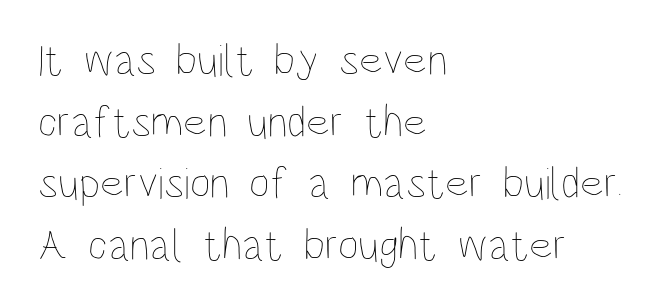
The image shows 45 px thin, condensed type, upright; set left-aligned, normal line spacing (1.37x), normal letter spacing, not underlined; low stroke contrast and a large x-height.
